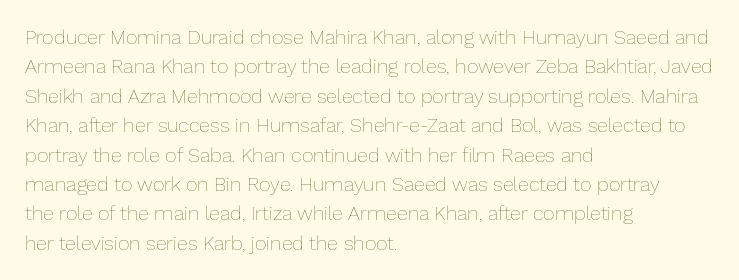
Q: Is the text bold? A: No.
Q: Is the text italic (slanted)? A: No, it is upright.
Q: Is the text underlined? A: No.
Q: How is the paragraph aligned? A: Left-aligned.
Q: Is the spacing between letters normal or unusually wide? A: Normal.
Q: Is the spacing between lines tight, normal or loose? A: Normal.
